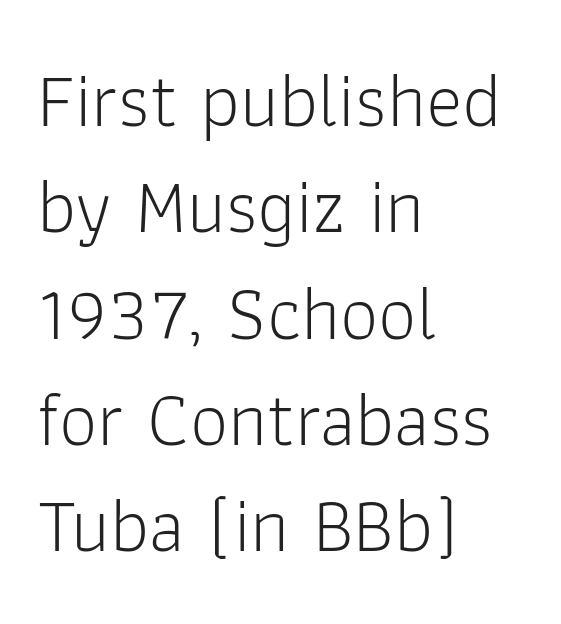
{"serif": "no", "italic": "no", "bold": "no", "weight": "light", "width": "normal", "stroke_contrast": "low", "x_height": "medium", "monospaced": "no", "underline": "no", "align": "left", "line_spacing": "normal", "line_spacing_ratio": 1.38, "letter_spacing": "normal", "letter_spacing_em": 0.0, "glyph_px": 77}
